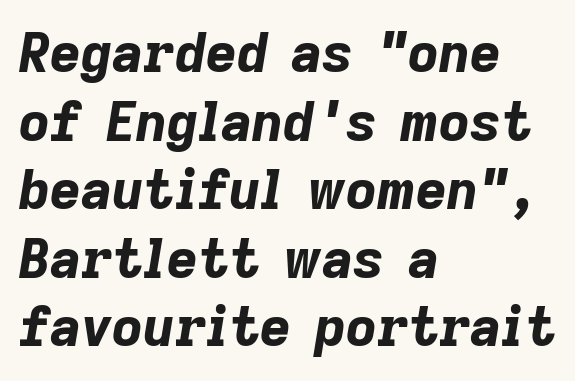
{"italic": "yes", "lean": "right", "slant_degrees": 9, "bold": "yes", "weight": "bold", "width": "normal", "stroke_contrast": "low", "x_height": "medium", "monospaced": "no", "underline": "no", "align": "left", "line_spacing": "normal", "line_spacing_ratio": 1.27, "letter_spacing": "normal", "letter_spacing_em": 0.0, "glyph_px": 54}
